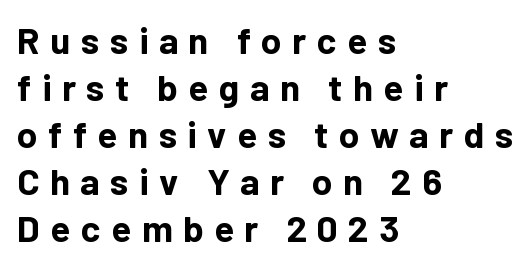
The image shows 37 px bold sans-serif type, upright; set left-aligned, normal line spacing (1.27x), unusually wide letter spacing (+0.28 em), not underlined; low stroke contrast and a medium x-height.
